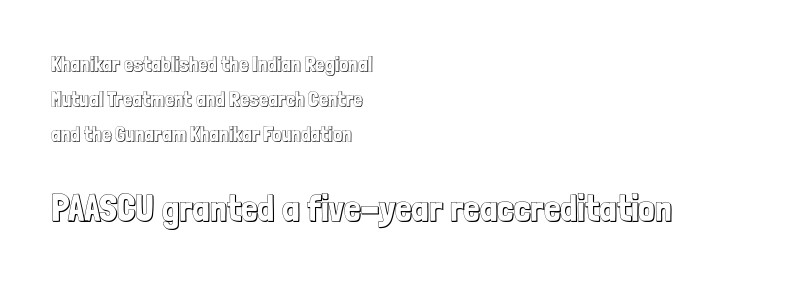
Each letter keeps its own natural width here, so spacing adapts to shape. In terms of letterspacing, this is plain default setting. Rows of type keep a routine distance in the vertical direction. Compared with a centered layout, this one pins lines to the left instead.
